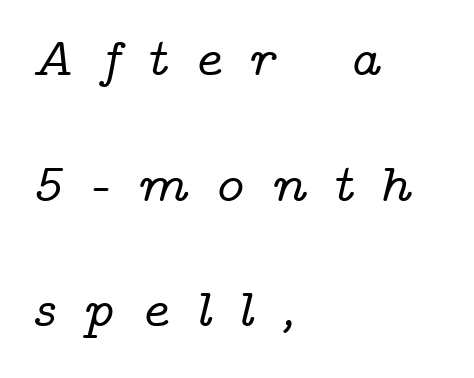
Q: Is the text italic (slanted)? A: Yes, it leans right by about 14 degrees.
Q: Is the typeface a serif or a sans-serif typeface? A: Serif.
Q: Is the text underlined? A: No.
Q: How is the paragraph aligned? A: Left-aligned.
Q: Is the spacing between letters normal or unusually wide? A: Unusually wide.
Q: Is the spacing between lines tight, normal or loose? A: Loose.
Q: Width (condensed, normal, or wide)? A: Wide.
Q: Stroke contrast? A: Low.
Q: x-height? A: Medium.
Q: Monospaced? A: No.
